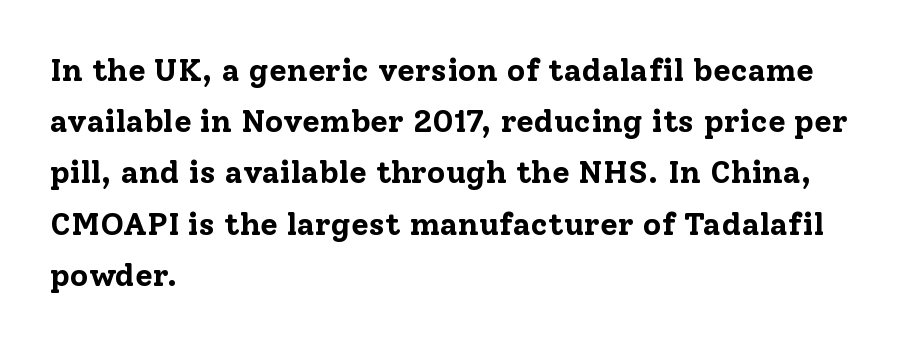
Q: Is the text bold? A: Yes.
Q: Is the text italic (slanted)? A: No, it is upright.
Q: Is the typeface a serif or a sans-serif typeface? A: Serif.
Q: Is the text underlined? A: No.
Q: How is the paragraph aligned? A: Left-aligned.
Q: Is the spacing between letters normal or unusually wide? A: Normal.
Q: Is the spacing between lines tight, normal or loose? A: Normal.
Q: Width (condensed, normal, or wide)? A: Normal.
Q: Stroke contrast? A: Low.
Q: x-height? A: Medium.
Q: Monospaced? A: No.
